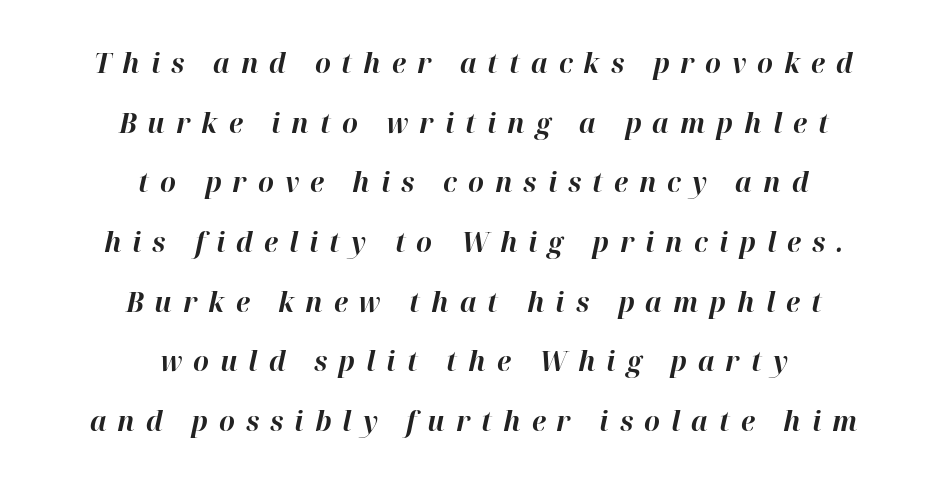
Q: Is the text bold? A: Yes.
Q: Is the text italic (slanted)? A: Yes, it leans right by about 12 degrees.
Q: Is the text underlined? A: No.
Q: How is the paragraph aligned? A: Centered.
Q: Is the spacing between letters normal or unusually wide? A: Unusually wide.
Q: Is the spacing between lines tight, normal or loose? A: Loose.
Q: Width (condensed, normal, or wide)? A: Normal.
Q: Stroke contrast? A: High.
Q: x-height? A: Medium.
Q: Monospaced? A: No.
